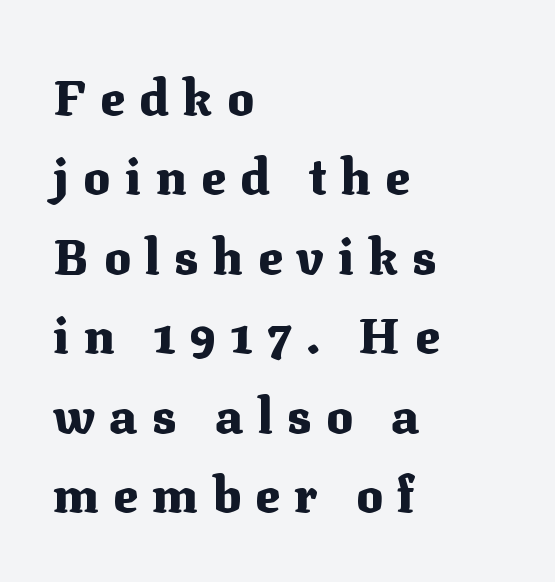
The line-height multiplier appears to be the usual default. Looks like regular typesetting: each glyph gets only the width it needs. Just letters on the line, the space beneath them empty. Caption: multi-line text, flush left, ragged right. Small tapered or slab feet sit at the stroke ends, so this counts as serif. Every stem runs plumb, perpendicular to the baseline.
